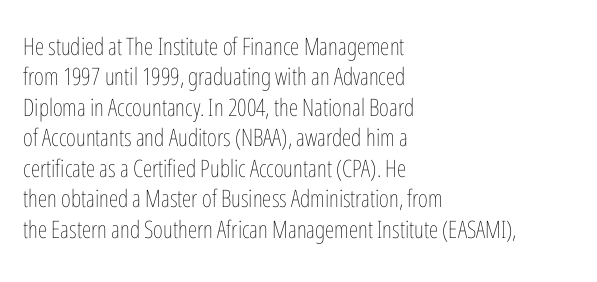
The type sits square on the baseline with zero lean. Only glyphs here, with clear space below each row. This sample is left-justified, so line endings fall wherever the words run out. Nothing unusual about the tracking: characters are spaced as the font intends. No extra ink here — the face is not bold.
